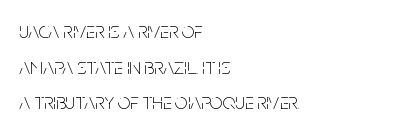
Q: Is the text bold? A: No.
Q: Is the text italic (slanted)? A: No, it is upright.
Q: Is the text underlined? A: No.
Q: How is the paragraph aligned? A: Left-aligned.
Q: Is the spacing between letters normal or unusually wide? A: Normal.
Q: Is the spacing between lines tight, normal or loose? A: Normal.
